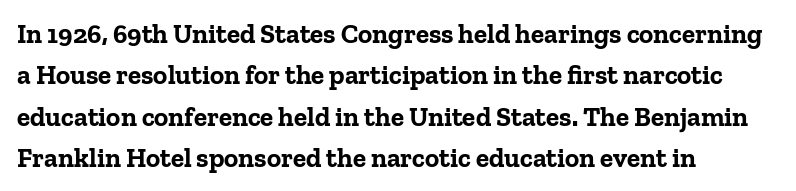
The image shows 27 px bold type, upright; set left-aligned, normal line spacing (1.53x), normal letter spacing, not underlined.
